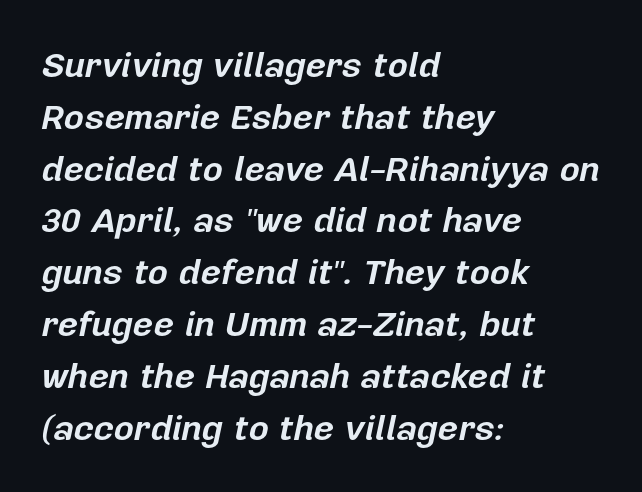
{"italic": "yes", "lean": "right", "slant_degrees": 12, "bold": "yes", "weight": "bold", "width": "normal", "stroke_contrast": "low", "x_height": "medium", "monospaced": "no", "underline": "no", "align": "left", "line_spacing": "normal", "line_spacing_ratio": 1.48, "letter_spacing": "normal", "letter_spacing_em": 0.0, "glyph_px": 35}
